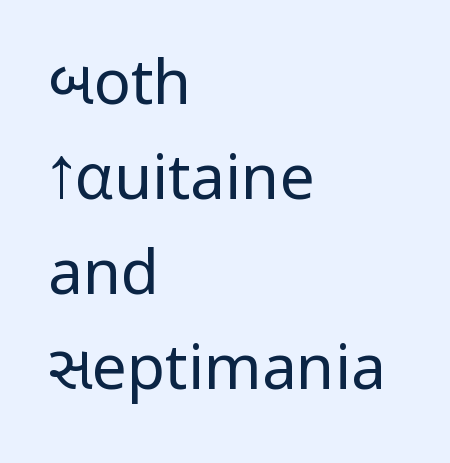
Just letters on the line, the space beneath them empty. This sample has the flowing, uneven cadence of proportional lettering. The glyphs in this specimen are sans serif. Typeset ragged right — the left edge is the straight one. The strokes are not fattened; the text isn't bold.
